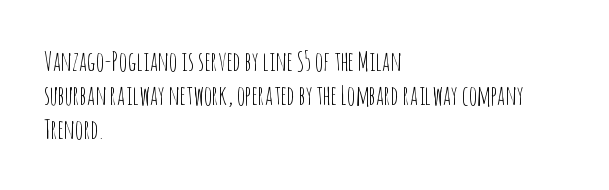
The image shows 26 px text type, upright; set left-aligned, normal line spacing (1.3x), normal letter spacing, not underlined.
